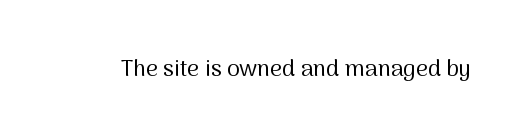
The image shows 23 px text type, upright; set normal letter spacing, not underlined.
